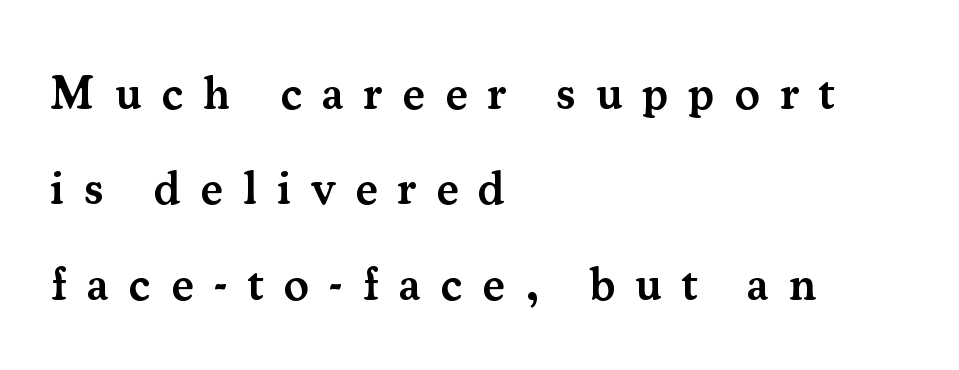
{"serif": "yes", "italic": "no", "bold": "semi", "weight": "semibold", "width": "normal", "stroke_contrast": "medium", "x_height": "small", "monospaced": "no", "underline": "no", "align": "left", "line_spacing": "loose", "line_spacing_ratio": 2.03, "letter_spacing": "wide", "letter_spacing_em": 0.42, "glyph_px": 47}
